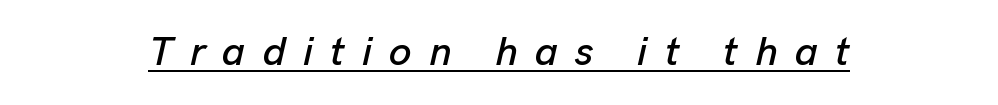
The image shows 40 px text type, italic (leaning right); set centered, unusually wide letter spacing (+0.43 em), underlined; low stroke contrast and a medium x-height.
